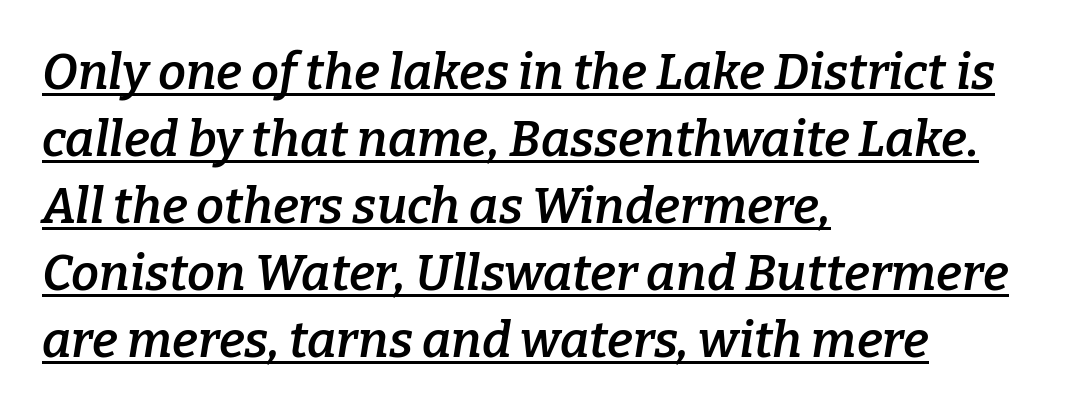
{"serif": "yes", "italic": "yes", "lean": "right", "slant_degrees": 9, "bold": "semi", "weight": "semibold", "width": "normal", "stroke_contrast": "low", "x_height": "medium", "monospaced": "no", "underline": "yes", "align": "left", "line_spacing": "normal", "line_spacing_ratio": 1.34, "letter_spacing": "normal", "letter_spacing_em": 0.0, "glyph_px": 50}
